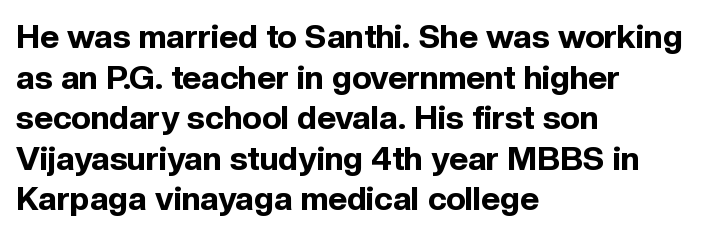
Q: Is the text bold? A: Yes.
Q: Is the text italic (slanted)? A: No, it is upright.
Q: Is the typeface a serif or a sans-serif typeface? A: Sans-serif.
Q: Is the text underlined? A: No.
Q: How is the paragraph aligned? A: Left-aligned.
Q: Is the spacing between letters normal or unusually wide? A: Normal.
Q: Width (condensed, normal, or wide)? A: Normal.
Q: x-height? A: Medium.
Q: Monospaced? A: No.
